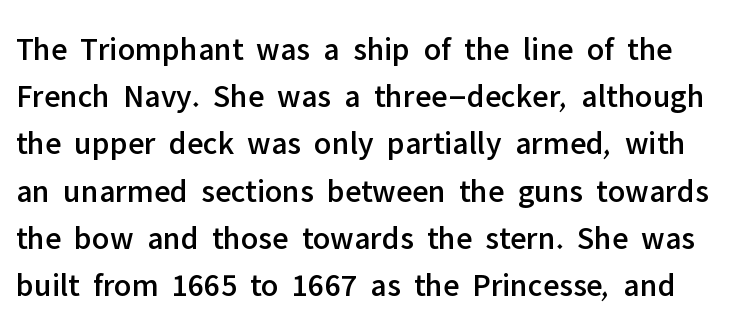
The image shows 33 px sans-serif type, upright; set normal line spacing (1.43x), normal letter spacing, not underlined; low stroke contrast and a medium x-height.
